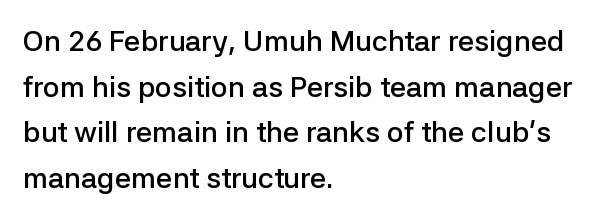
The image shows 29 px semibold sans-serif type, upright; set left-aligned, normal line spacing (1.57x), normal letter spacing, not underlined; low stroke contrast and a medium x-height.
